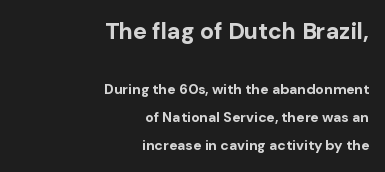
The image shows 23 px bold type, upright; set right-aligned, loose line spacing (2.0x), normal letter spacing, not underlined; the first (top) block is 1.64x larger.
